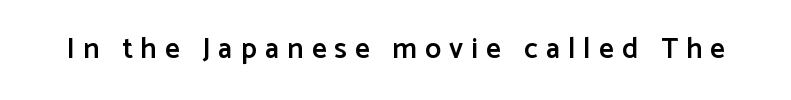
Q: Is the text bold? A: Semi-bold.
Q: Is the text italic (slanted)? A: No, it is upright.
Q: Is the typeface a serif or a sans-serif typeface? A: Sans-serif.
Q: Is the text underlined? A: No.
Q: Is the spacing between letters normal or unusually wide? A: Unusually wide.
Q: Width (condensed, normal, or wide)? A: Normal.
Q: Stroke contrast? A: Low.
Q: x-height? A: Medium.
Q: Monospaced? A: No.
